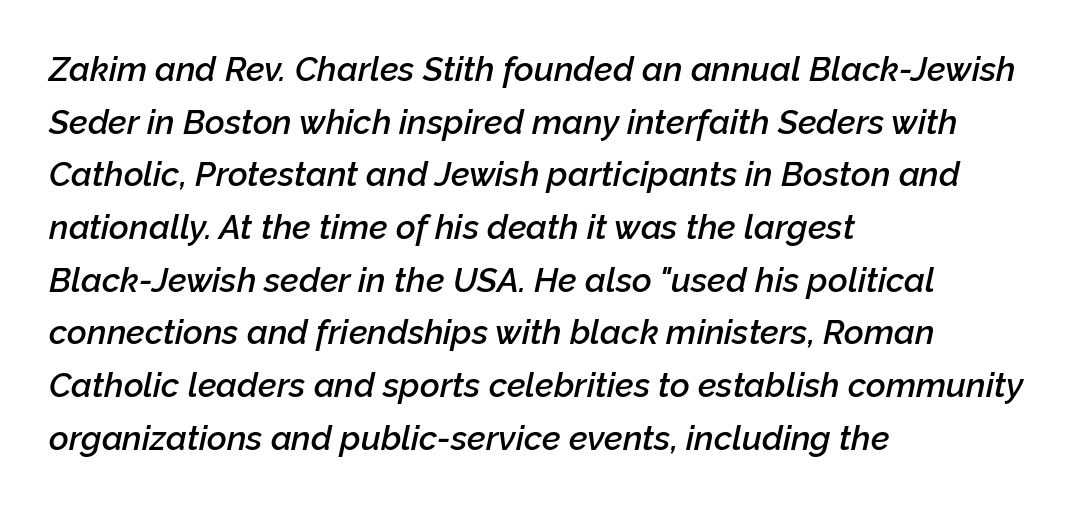
{"italic": "yes", "lean": "right", "slant_degrees": 12, "bold": "semi", "weight": "semibold", "width": "normal", "stroke_contrast": "low", "x_height": "medium", "monospaced": "no", "underline": "no", "align": "left", "line_spacing": "normal", "line_spacing_ratio": 1.55, "letter_spacing": "normal", "letter_spacing_em": 0.0, "glyph_px": 34}
